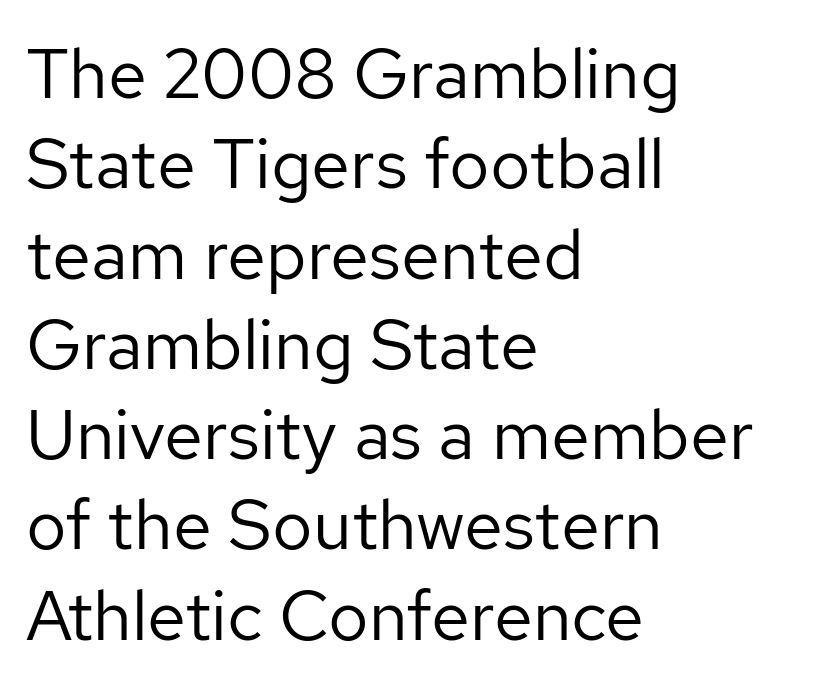
The image shows 70 px regular-weight sans-serif type, upright; set left-aligned, normal line spacing (1.29x), normal letter spacing, not underlined; low stroke contrast and a medium x-height.
